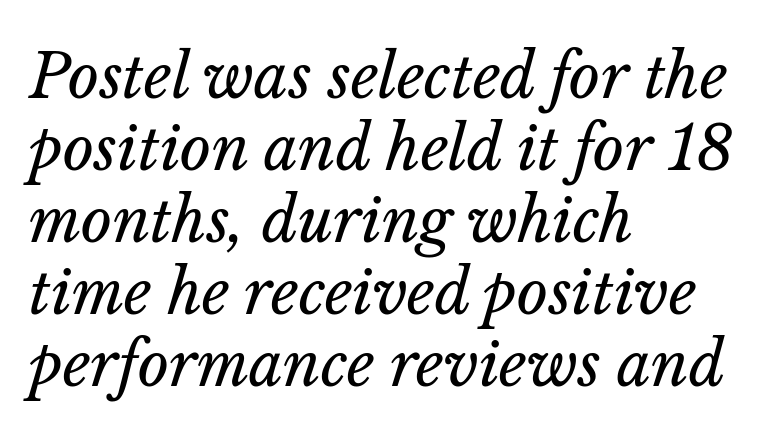
Q: Is the text bold? A: No.
Q: Is the text italic (slanted)? A: Yes, it leans right by about 14 degrees.
Q: Is the text underlined? A: No.
Q: How is the paragraph aligned? A: Left-aligned.
Q: Is the spacing between letters normal or unusually wide? A: Normal.
Q: Width (condensed, normal, or wide)? A: Normal.
Q: Stroke contrast? A: Low.
Q: x-height? A: Medium.
Q: Monospaced? A: No.
